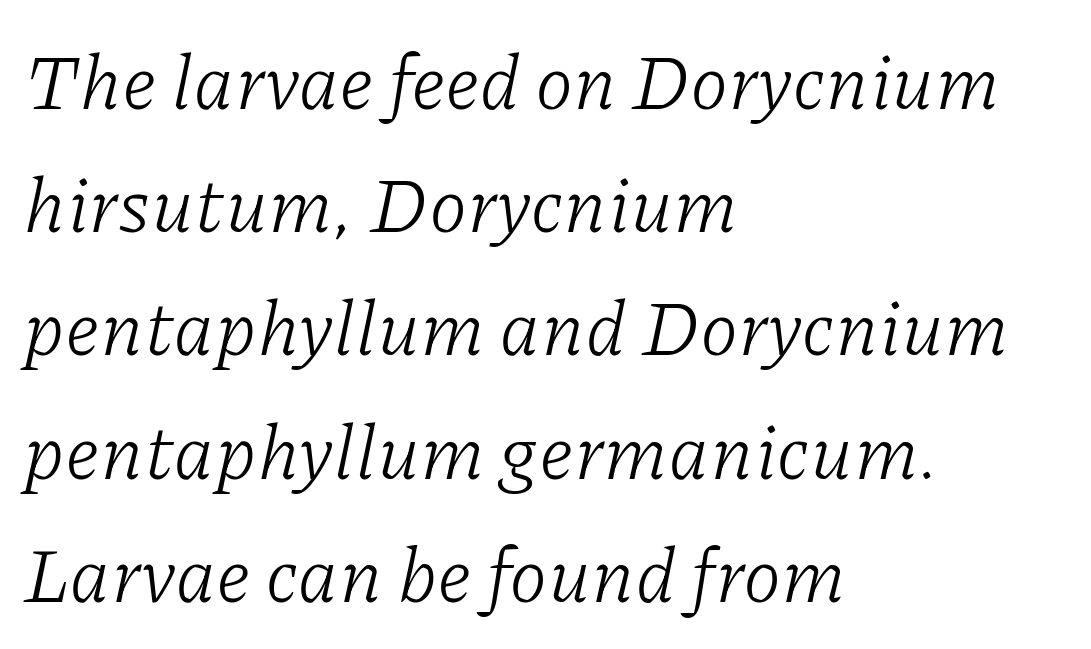
The image shows 77 px light serif type, italic (leaning right); set left-aligned, normal line spacing (1.6x), normal letter spacing, not underlined; low stroke contrast and a medium x-height.
